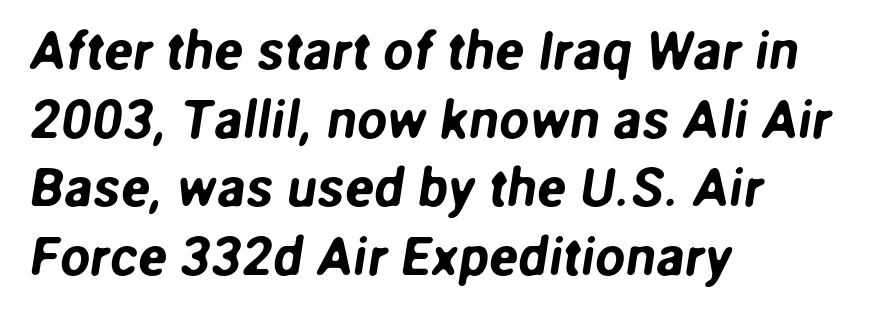
Q: Is the typeface a serif or a sans-serif typeface? A: Sans-serif.
Q: Is the text underlined? A: No.
Q: How is the paragraph aligned? A: Left-aligned.
Q: Is the spacing between letters normal or unusually wide? A: Normal.
Q: Is the spacing between lines tight, normal or loose? A: Normal.
Q: Width (condensed, normal, or wide)? A: Normal.
Q: Stroke contrast? A: Low.
Q: x-height? A: Medium.
Q: Monospaced? A: No.
